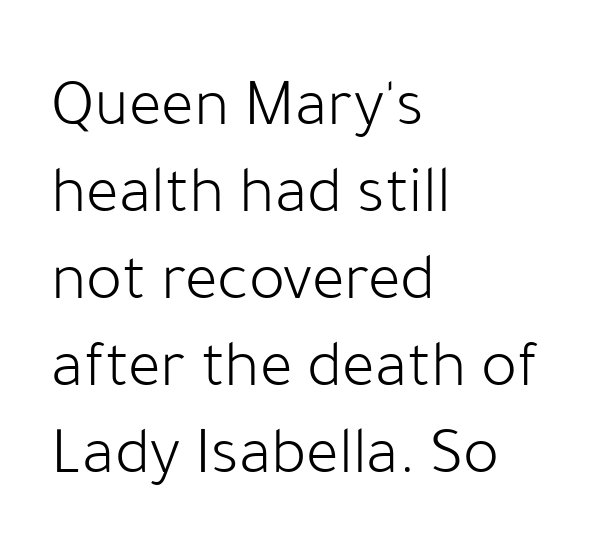
The image shows 68 px light sans-serif type, upright; set left-aligned, normal line spacing (1.28x), normal letter spacing, not underlined; low stroke contrast and a medium x-height.
